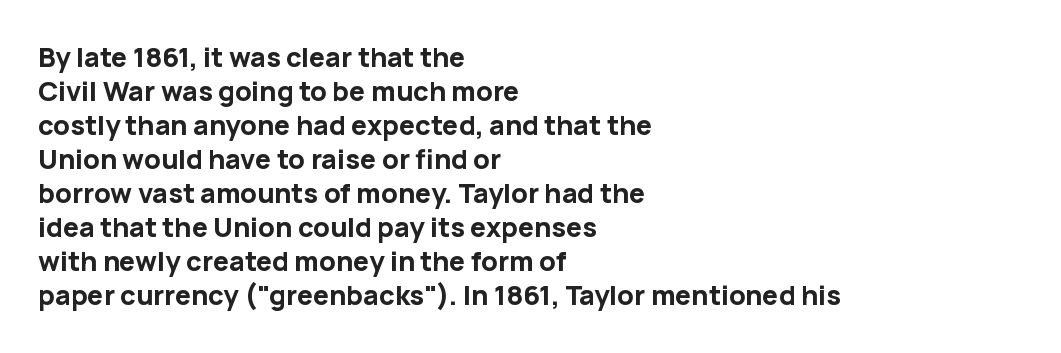
The image shows 27 px bold type, upright; set left-aligned, normal line spacing (1.26x), normal letter spacing, not underlined.
